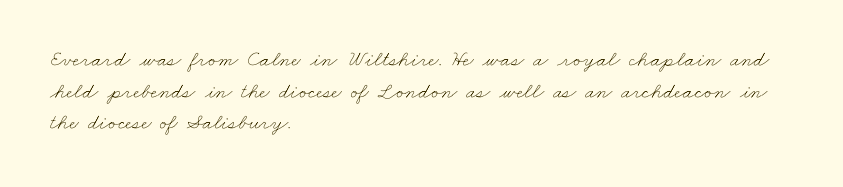
Q: Is the text bold? A: No.
Q: Is the text underlined? A: No.
Q: How is the paragraph aligned? A: Left-aligned.
Q: Is the spacing between letters normal or unusually wide? A: Normal.
Q: Is the spacing between lines tight, normal or loose? A: Normal.
